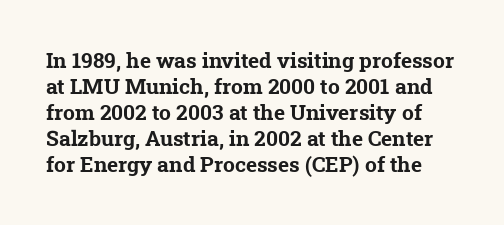
{"bold": "yes", "underline": "no", "line_spacing_ratio": 1.24, "letter_spacing": "normal", "letter_spacing_em": 0.0, "glyph_px": 21}
